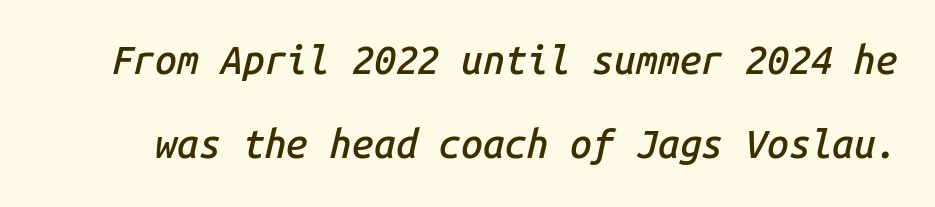
Q: Is the text bold? A: Semi-bold.
Q: Is the text italic (slanted)? A: Yes, it leans right by about 14 degrees.
Q: Is the text underlined? A: No.
Q: Is the spacing between letters normal or unusually wide? A: Normal.
Q: Is the spacing between lines tight, normal or loose? A: Loose.
Q: Width (condensed, normal, or wide)? A: Normal.
Q: Stroke contrast? A: Low.
Q: x-height? A: Medium.
Q: Monospaced? A: Yes.
